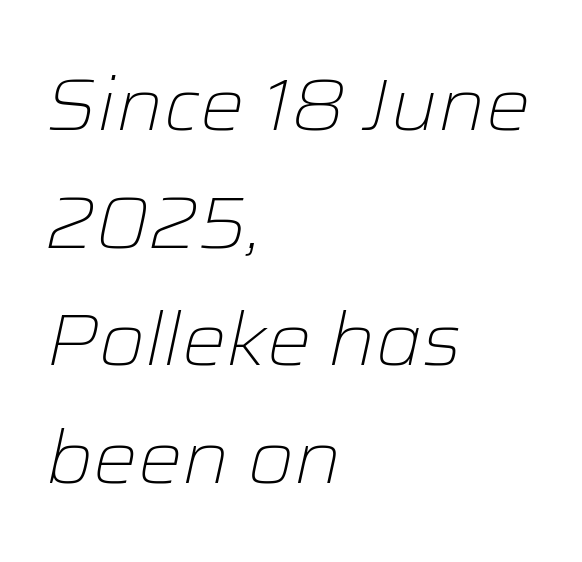
The image shows 74 px light type, italic (leaning right); set left-aligned, normal line spacing (1.59x), normal letter spacing, not underlined; low stroke contrast and a medium x-height.
